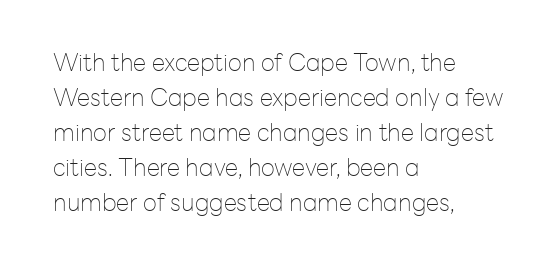
The image shows 24 px text type, upright; set left-aligned, normal line spacing (1.46x), normal letter spacing, not underlined.
